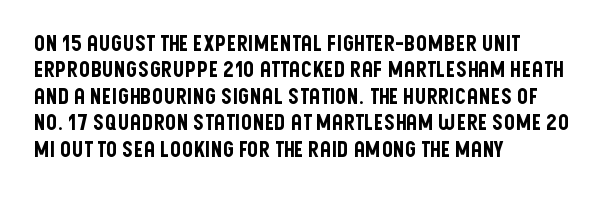
The image shows 22 px text type, upright; set left-aligned, line spacing 1.2x, normal letter spacing, not underlined.
